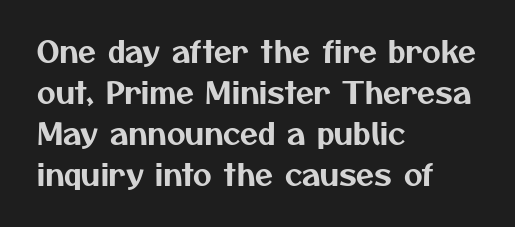
Q: Is the typeface a serif or a sans-serif typeface? A: Sans-serif.
Q: Is the text underlined? A: No.
Q: How is the paragraph aligned? A: Left-aligned.
Q: Is the spacing between letters normal or unusually wide? A: Normal.
Q: Is the spacing between lines tight, normal or loose? A: Normal.
Q: Width (condensed, normal, or wide)? A: Normal.
Q: Stroke contrast? A: Medium.
Q: x-height? A: Medium.
Q: Monospaced? A: No.
